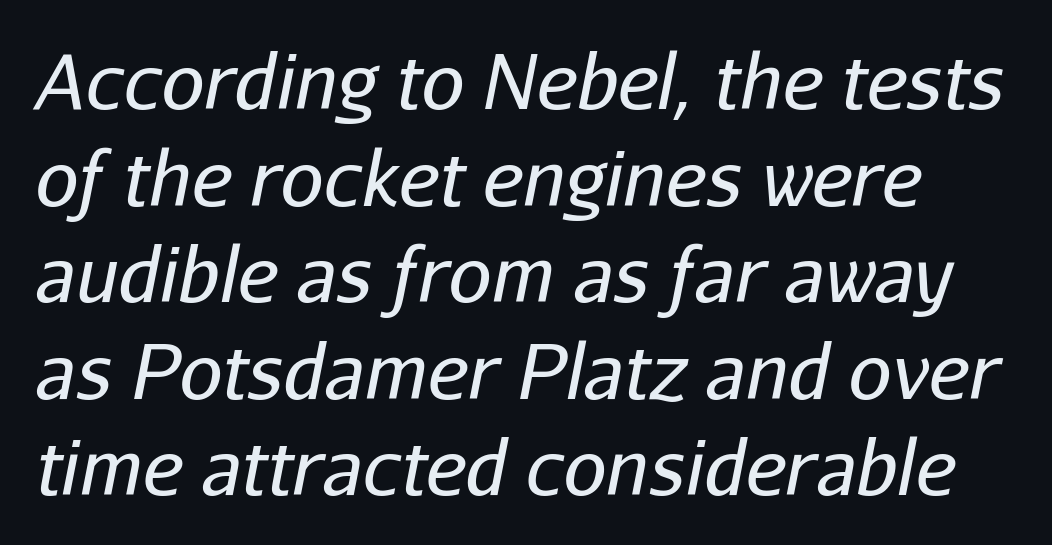
The weight tops out at a normal text grade. The rendering applies a slant to the glyphs. Students, observe: this is what conventionally led text looks like. A clean baseline with only descenders dipping below it. A typesetter would call this proportional, since set widths differ per character.
